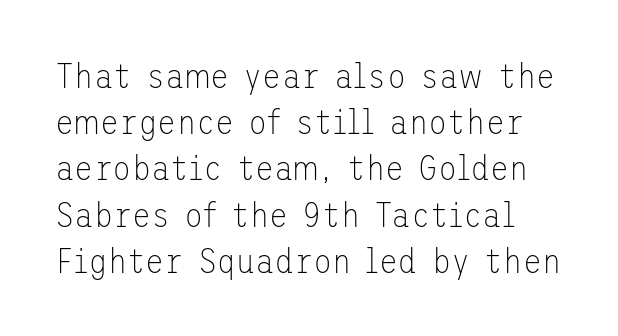
Q: Is the text bold? A: No.
Q: Is the text italic (slanted)? A: No, it is upright.
Q: Is the typeface a serif or a sans-serif typeface? A: Sans-serif.
Q: Is the text underlined? A: No.
Q: Is the spacing between letters normal or unusually wide? A: Normal.
Q: Is the spacing between lines tight, normal or loose? A: Normal.
Q: Width (condensed, normal, or wide)? A: Normal.
Q: Stroke contrast? A: Low.
Q: x-height? A: Medium.
